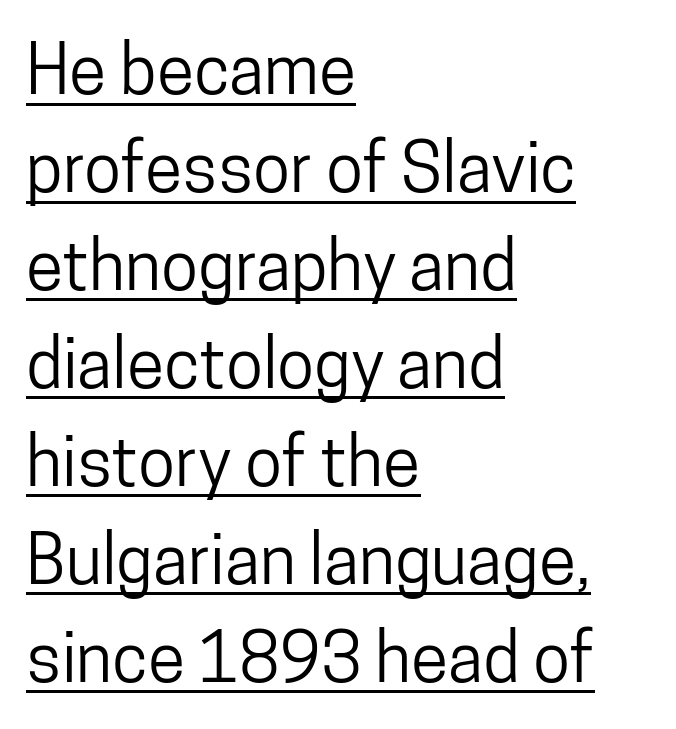
{"serif": "no", "italic": "no", "width": "condensed", "stroke_contrast": "low", "x_height": "medium", "monospaced": "no", "underline": "yes", "align": "left", "line_spacing": "normal", "line_spacing_ratio": 1.44, "letter_spacing": "normal", "letter_spacing_em": 0.0, "glyph_px": 68}
